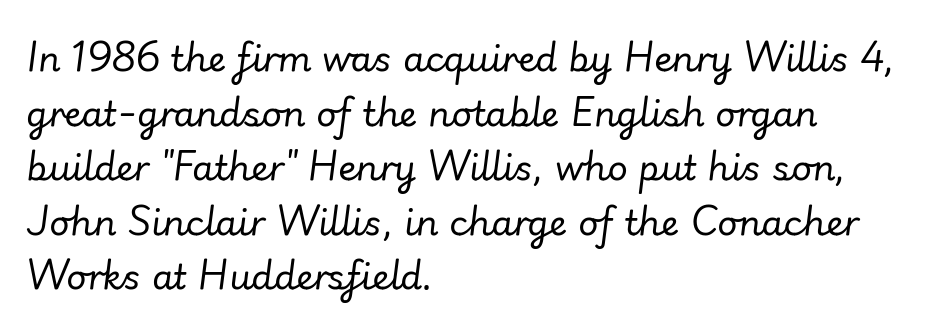
The image shows 35 px regular-weight type, italic (leaning right); set left-aligned, normal line spacing (1.56x), normal letter spacing, not underlined; low stroke contrast and a small x-height.
